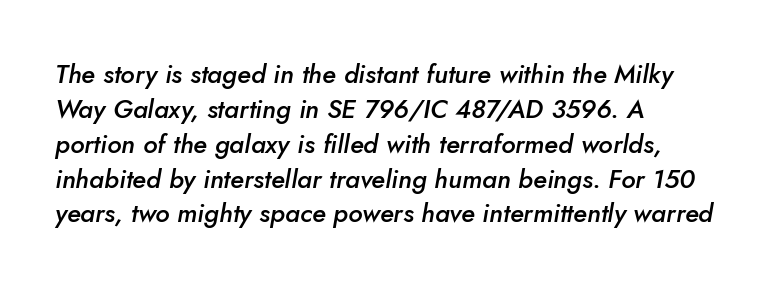
{"italic": "yes", "lean": "right", "slant_degrees": 5, "bold": "semi", "underline": "no", "align": "left", "line_spacing": "normal", "line_spacing_ratio": 1.34, "letter_spacing": "normal", "letter_spacing_em": 0.0, "glyph_px": 26}
